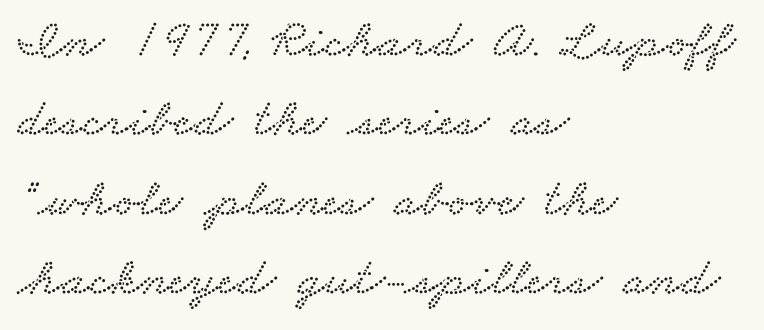
The setting favours the left margin, as ordinary paragraphs usually do. Summary of vertical rhythm: regular, with standard interline spacing. The glyphs are unaccompanied by any horizontal stroke below them. The horizontal fit of the characters is conventional and even.
